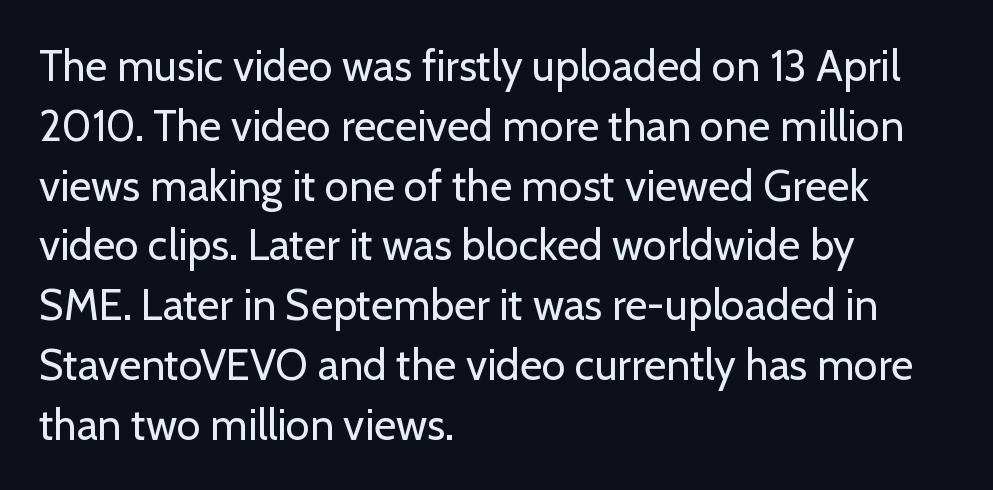
Q: Is the text bold? A: No.
Q: Is the text italic (slanted)? A: No, it is upright.
Q: Is the typeface a serif or a sans-serif typeface? A: Sans-serif.
Q: Is the text underlined? A: No.
Q: How is the paragraph aligned? A: Left-aligned.
Q: Is the spacing between letters normal or unusually wide? A: Normal.
Q: Is the spacing between lines tight, normal or loose? A: Normal.
Q: Width (condensed, normal, or wide)? A: Normal.
Q: Stroke contrast? A: Low.
Q: x-height? A: Medium.
Q: Monospaced? A: No.
